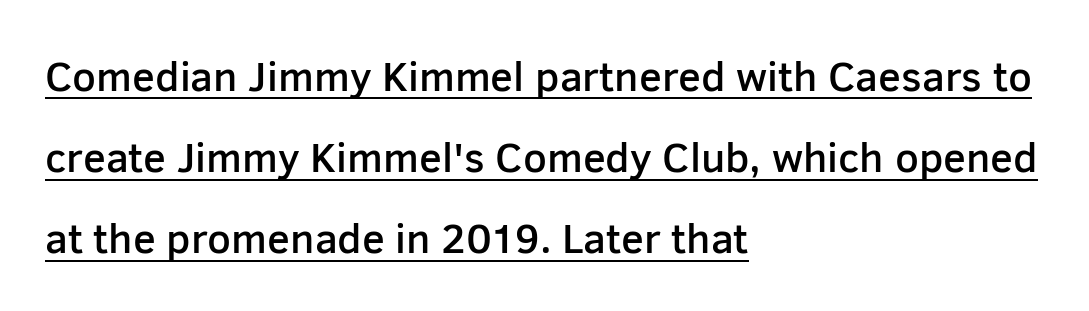
The image shows 42 px semibold sans-serif type, upright; set left-aligned, loose line spacing (1.93x), normal letter spacing, underlined; low stroke contrast and a medium x-height.
